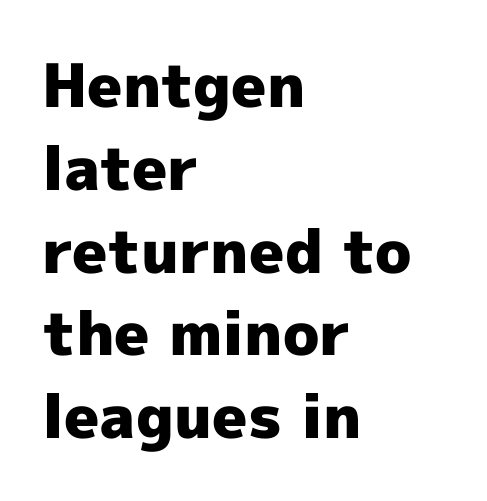
Q: Is the text bold? A: Yes.
Q: Is the text italic (slanted)? A: No, it is upright.
Q: Is the typeface a serif or a sans-serif typeface? A: Sans-serif.
Q: Is the text underlined? A: No.
Q: How is the paragraph aligned? A: Left-aligned.
Q: Is the spacing between letters normal or unusually wide? A: Normal.
Q: Is the spacing between lines tight, normal or loose? A: Normal.
Q: Width (condensed, normal, or wide)? A: Normal.
Q: x-height? A: Medium.
Q: Monospaced? A: No.
